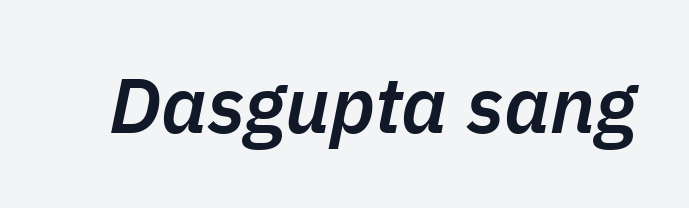
The image shows 78 px semibold type, italic (leaning right); set normal letter spacing, not underlined; low stroke contrast and a medium x-height.
